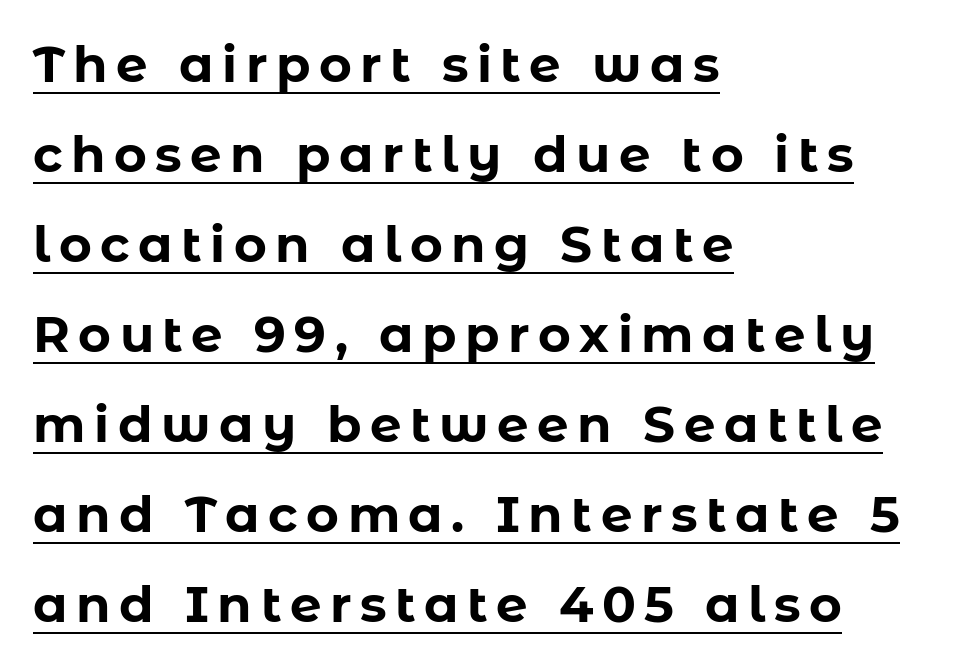
{"serif": "no", "italic": "no", "bold": "yes", "weight": "bold", "width": "normal", "stroke_contrast": "low", "x_height": "medium", "monospaced": "no", "underline": "yes", "align": "left", "line_spacing_ratio": 1.8, "glyph_px": 50}
